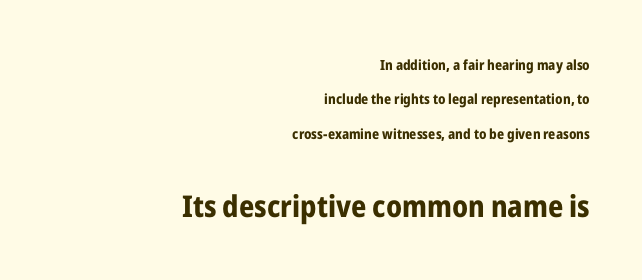
Q: Is the text bold? A: Yes.
Q: Is the text italic (slanted)? A: No, it is upright.
Q: Is the typeface a serif or a sans-serif typeface? A: Sans-serif.
Q: Is the text underlined? A: No.
Q: How is the paragraph aligned? A: Right-aligned.
Q: Is the spacing between letters normal or unusually wide? A: Normal.
Q: Is the spacing between lines tight, normal or loose? A: Loose.
Q: Which block of text is set in a larger size, the first (top) or the second (bottom)? A: The second (bottom) one.
Q: Width (condensed, normal, or wide)? A: Condensed.
Q: Stroke contrast? A: Low.
Q: x-height? A: Medium.
Q: Monospaced? A: No.
